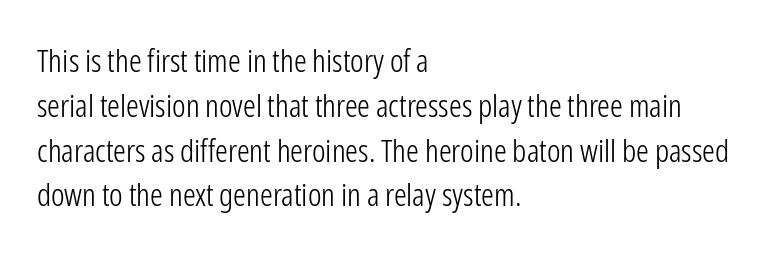
{"serif": "no", "italic": "no", "bold": "no", "weight": "light", "width": "condensed", "stroke_contrast": "low", "x_height": "medium", "monospaced": "no", "underline": "no", "align": "left", "line_spacing": "normal", "line_spacing_ratio": 1.4, "letter_spacing": "normal", "letter_spacing_em": 0.0, "glyph_px": 32}
